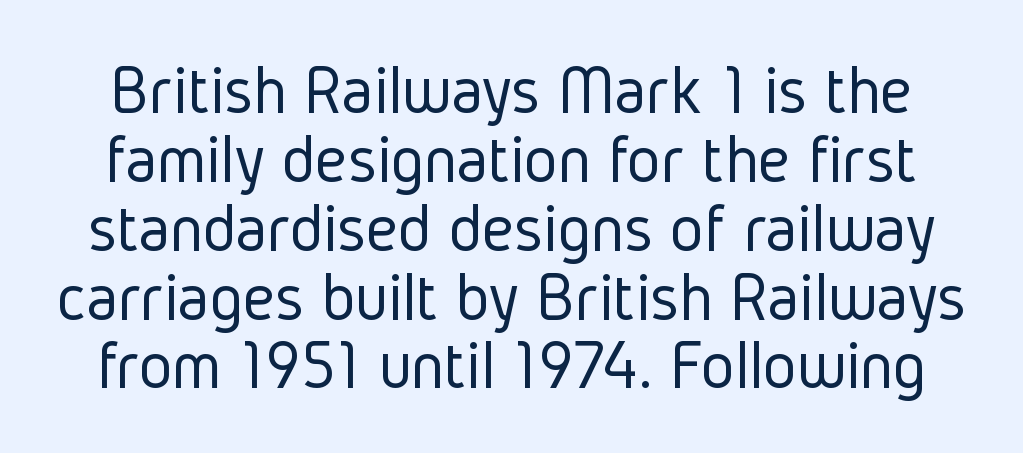
Q: Is the text bold? A: No.
Q: Is the text italic (slanted)? A: No, it is upright.
Q: Is the typeface a serif or a sans-serif typeface? A: Sans-serif.
Q: Is the text underlined? A: No.
Q: Is the spacing between letters normal or unusually wide? A: Normal.
Q: Is the spacing between lines tight, normal or loose? A: Tight.
Q: Width (condensed, normal, or wide)? A: Condensed.
Q: Stroke contrast? A: Low.
Q: x-height? A: Medium.
Q: Monospaced? A: No.
